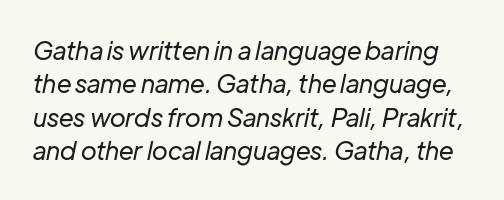
The image shows 25 px text type, italic (leaning right); set normal line spacing (1.34x), normal letter spacing, not underlined.
